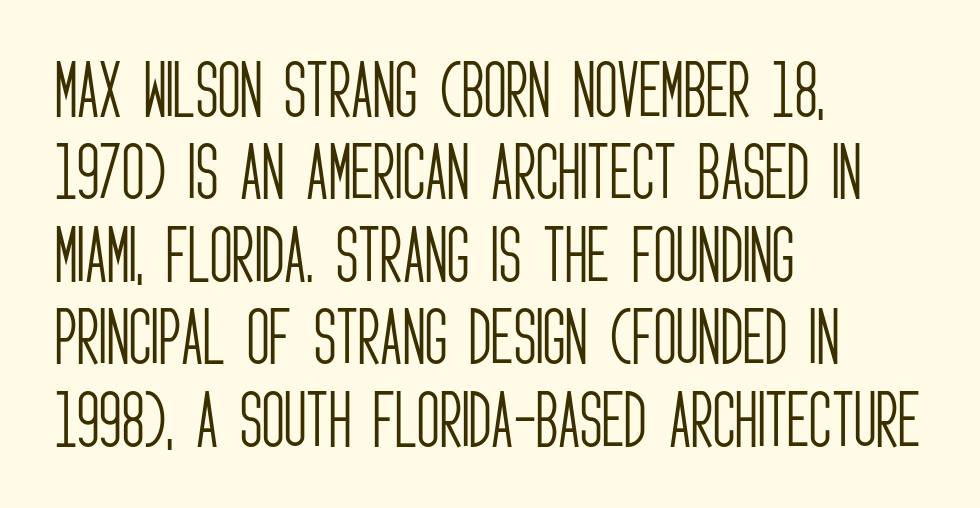
Anything drawn beneath the words? Only blank space. The strokes carry an ordinary text weight at most. The rendering uses a moderate line-height, typical for paragraphs. Horizontal alignment here is leftward, the default for most running prose.
